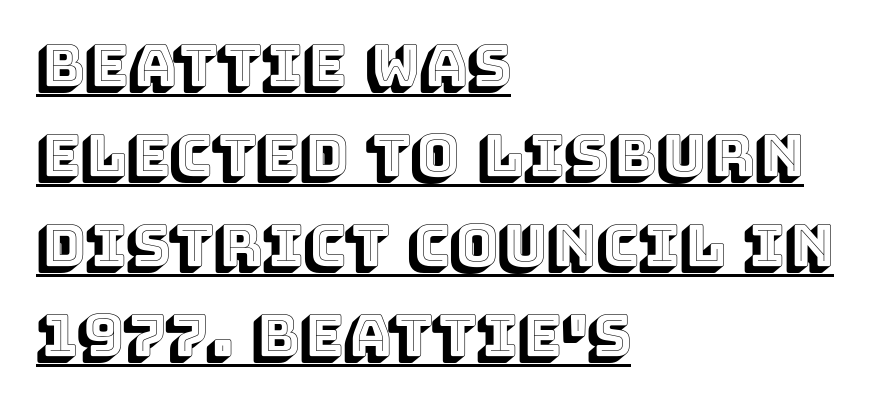
The image shows 58 px text type, upright; set left-aligned, normal line spacing (1.55x), normal letter spacing, underlined; a large x-height.
